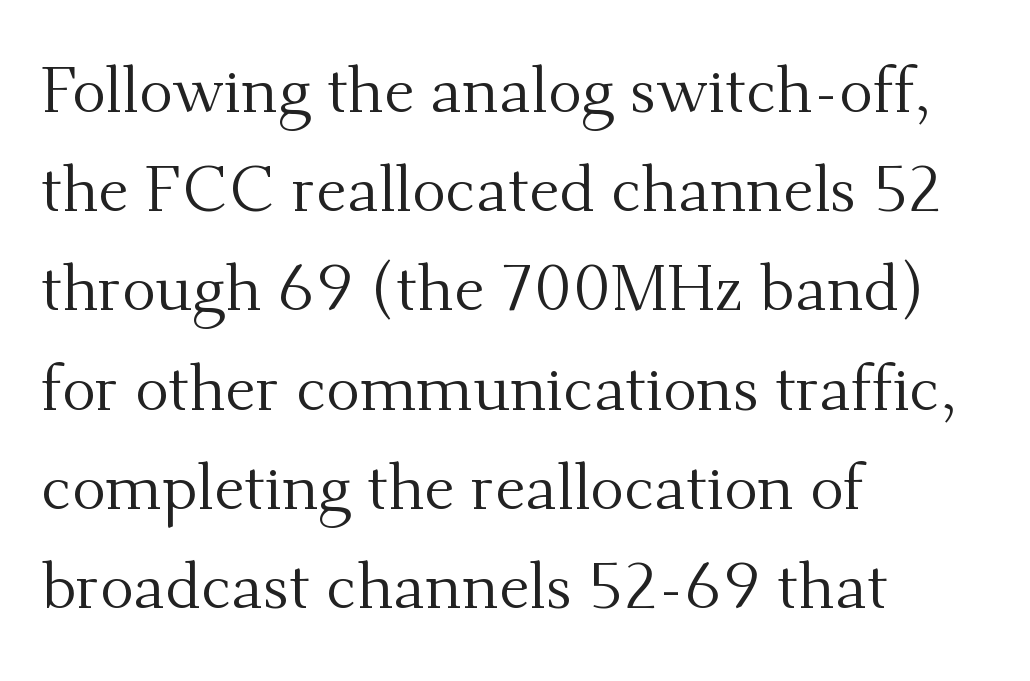
The image shows 64 px regular-weight serif type, upright; set left-aligned, normal line spacing (1.55x), normal letter spacing, not underlined; medium stroke contrast and a small x-height.
